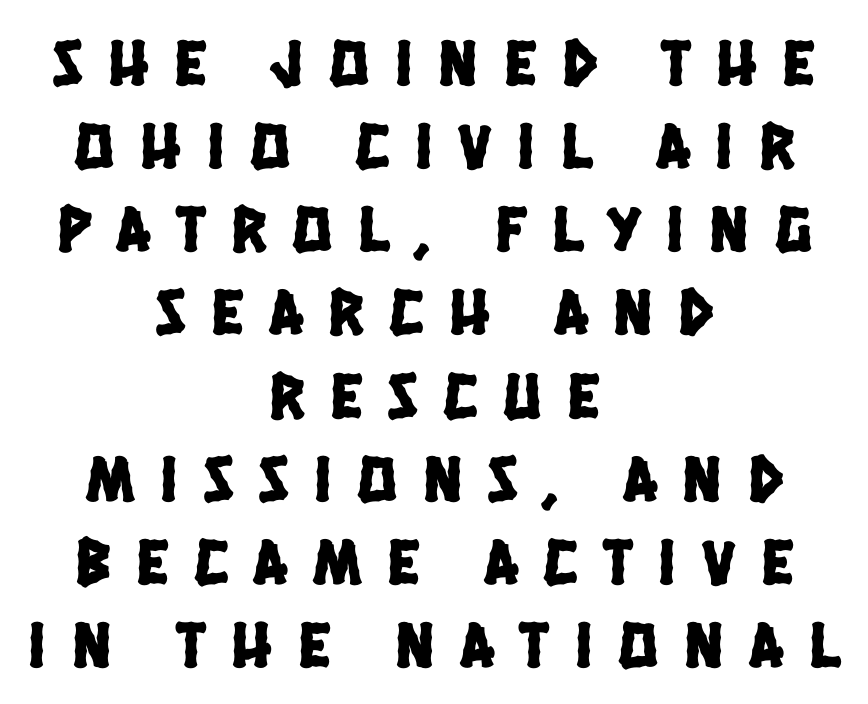
{"serif": "no", "width": "condensed", "stroke_contrast": "low", "x_height": "large", "monospaced": "no", "underline": "no", "align": "center", "line_spacing": "normal", "line_spacing_ratio": 1.26, "letter_spacing": "wide", "letter_spacing_em": 0.39, "glyph_px": 66}
